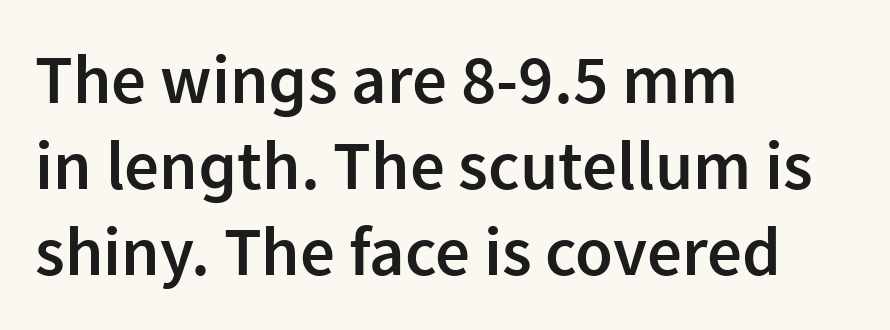
{"serif": "no", "italic": "no", "bold": "semi", "weight": "semibold", "width": "normal", "stroke_contrast": "low", "x_height": "medium", "monospaced": "no", "underline": "no", "align": "left", "line_spacing": "normal", "line_spacing_ratio": 1.25, "letter_spacing": "normal", "letter_spacing_em": 0.0, "glyph_px": 69}
